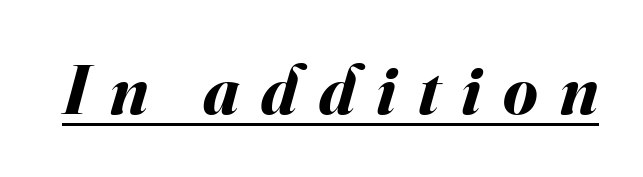
The image shows 70 px bold type, italic (leaning right); set unusually wide letter spacing (+0.31 em), underlined; medium stroke contrast and a small x-height.
